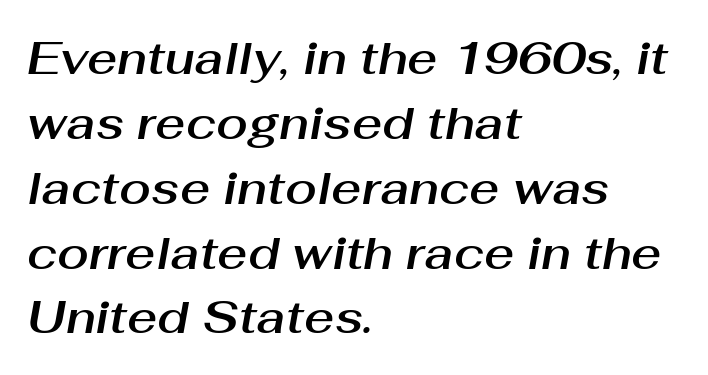
Q: Is the text italic (slanted)? A: Yes, it leans right by about 10 degrees.
Q: Is the text underlined? A: No.
Q: How is the paragraph aligned? A: Left-aligned.
Q: Is the spacing between letters normal or unusually wide? A: Normal.
Q: Is the spacing between lines tight, normal or loose? A: Normal.
Q: Width (condensed, normal, or wide)? A: Normal.
Q: Stroke contrast? A: Medium.
Q: x-height? A: Medium.
Q: Monospaced? A: No.
